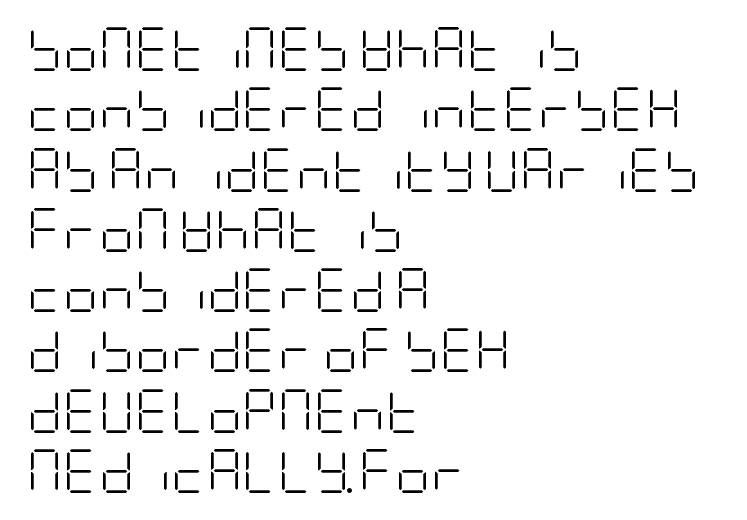
Q: Is the text bold? A: No.
Q: Is the text italic (slanted)? A: No, it is upright.
Q: Is the typeface a serif or a sans-serif typeface? A: Sans-serif.
Q: Is the text underlined? A: No.
Q: How is the paragraph aligned? A: Left-aligned.
Q: Is the spacing between letters normal or unusually wide? A: Normal.
Q: Is the spacing between lines tight, normal or loose? A: Normal.
Q: Width (condensed, normal, or wide)? A: Condensed.
Q: Stroke contrast? A: Low.
Q: x-height? A: Large.
